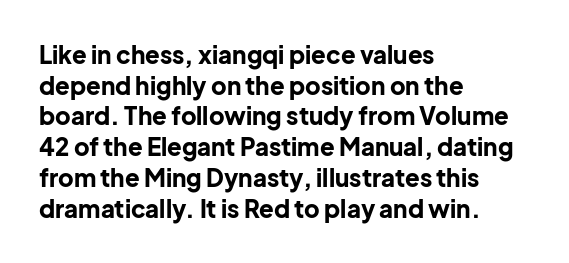
Summary of weight: heavy, a full bold. Tracking value appears to be zero — textbook default spacing. No italicization has been applied; the sample stays upright. The words here are not underlined. A normal amount of white space separates one row of letters from the next.
